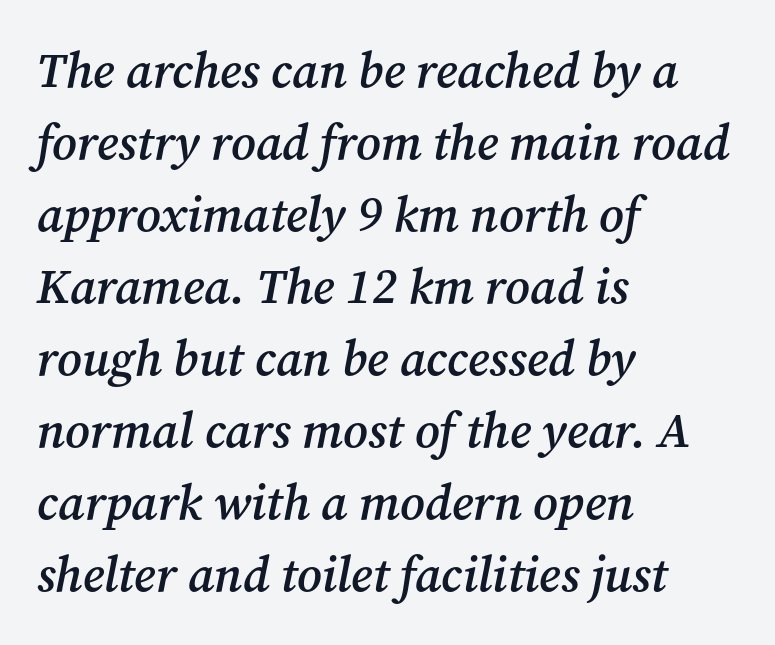
Q: Is the text bold? A: Semi-bold.
Q: Is the text italic (slanted)? A: Yes, it leans right by about 12 degrees.
Q: Is the typeface a serif or a sans-serif typeface? A: Serif.
Q: Is the text underlined? A: No.
Q: How is the paragraph aligned? A: Left-aligned.
Q: Is the spacing between letters normal or unusually wide? A: Normal.
Q: Is the spacing between lines tight, normal or loose? A: Normal.
Q: Width (condensed, normal, or wide)? A: Normal.
Q: Stroke contrast? A: Medium.
Q: x-height? A: Medium.
Q: Monospaced? A: No.
